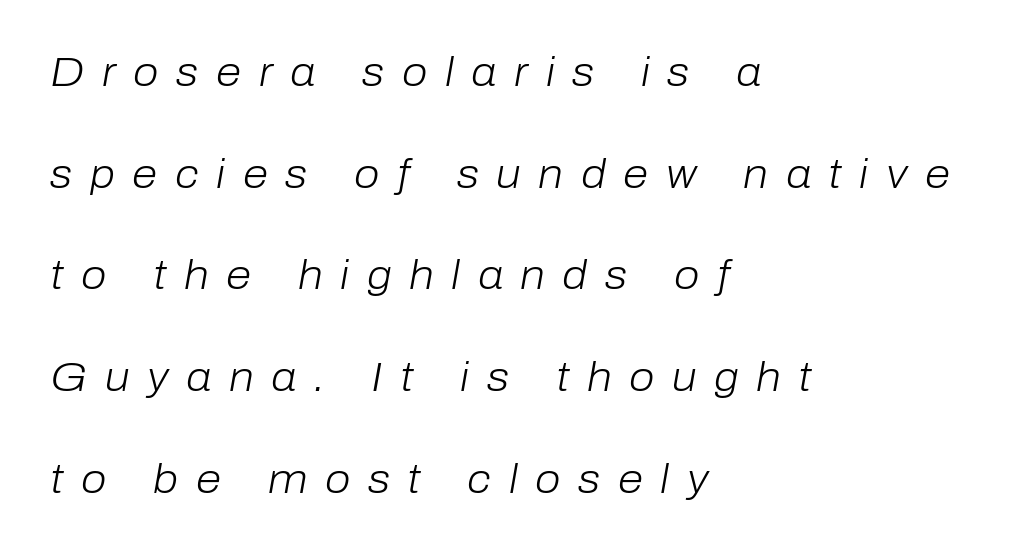
The image shows 41 px light type, italic (leaning right); set left-aligned, loose line spacing (2.48x), unusually wide letter spacing (+0.43 em), not underlined; low stroke contrast and a medium x-height.
